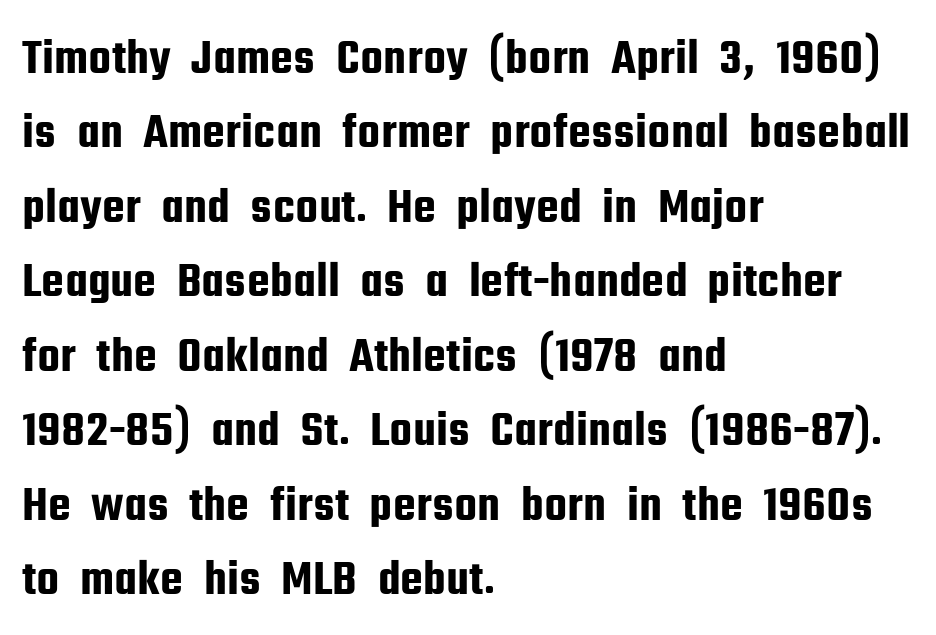
Q: Is the text italic (slanted)? A: No, it is upright.
Q: Is the typeface a serif or a sans-serif typeface? A: Sans-serif.
Q: Is the text underlined? A: No.
Q: How is the paragraph aligned? A: Left-aligned.
Q: Is the spacing between letters normal or unusually wide? A: Normal.
Q: Is the spacing between lines tight, normal or loose? A: Normal.
Q: Width (condensed, normal, or wide)? A: Condensed.
Q: Stroke contrast? A: Low.
Q: x-height? A: Medium.
Q: Monospaced? A: No.
